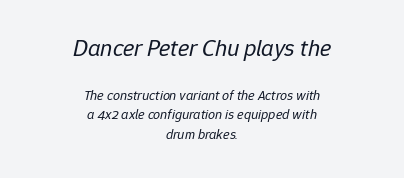
The letters in the upper block stand taller than those in the block below. The foot of each line stays bare and open. No chunkiness to these letters — they're not bold. The letters sit at their default tracking, neither squeezed nor spread. Caption: multi-line text, centered on the measure. The rendering uses a moderate line-height, typical for paragraphs.
